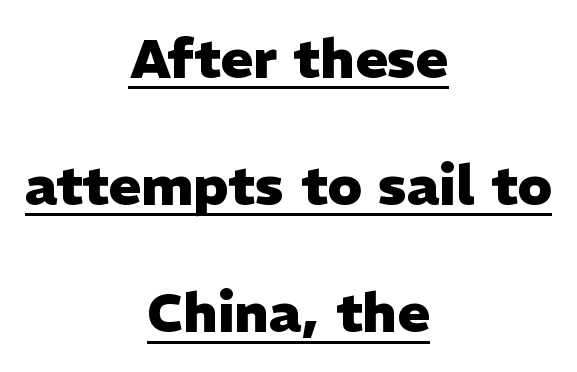
{"serif": "no", "italic": "no", "bold": "yes", "weight": "heavy", "width": "normal", "stroke_contrast": "low", "x_height": "medium", "monospaced": "no", "underline": "yes", "align": "center", "line_spacing": "loose", "line_spacing_ratio": 2.31, "letter_spacing": "normal", "letter_spacing_em": 0.0, "glyph_px": 55}
